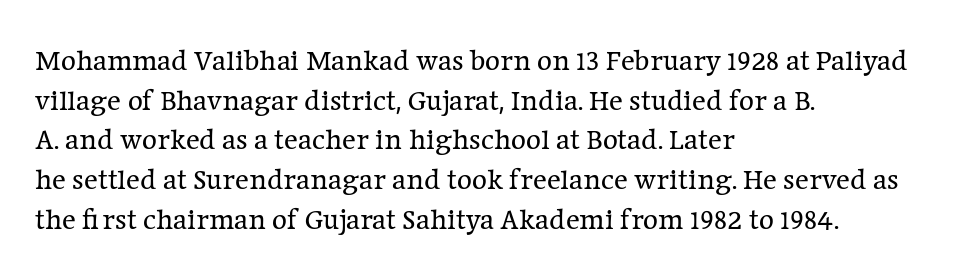
{"serif": "yes", "italic": "no", "bold": "no", "weight": "regular", "width": "normal", "stroke_contrast": "low", "x_height": "medium", "monospaced": "no", "underline": "no", "align": "left", "line_spacing": "normal", "line_spacing_ratio": 1.37, "letter_spacing": "normal", "letter_spacing_em": 0.0, "glyph_px": 29}
